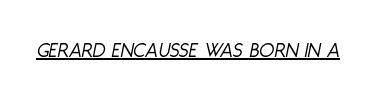
The image shows 22 px text type, italic (leaning right); set normal letter spacing, underlined.
